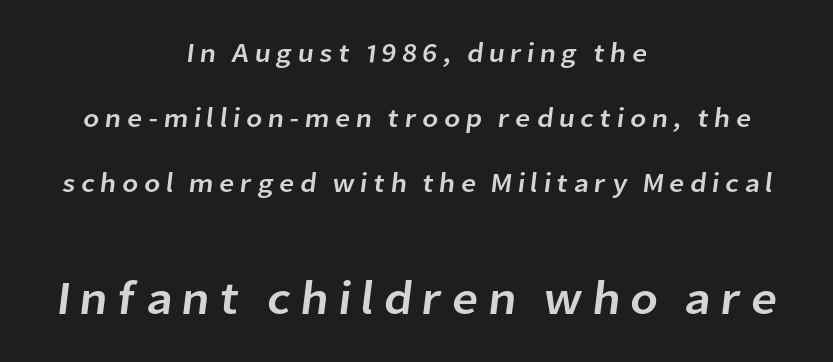
The image shows 47 px sans-serif type; set centered, loose line spacing (2.4x), not underlined; the second (bottom) block is 1.74x larger; low stroke contrast and a medium x-height.
